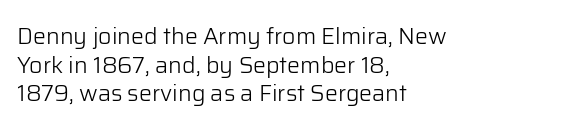
{"italic": "no", "bold": "no", "underline": "no", "align": "left", "line_spacing_ratio": 1.24, "letter_spacing": "normal", "letter_spacing_em": 0.0, "glyph_px": 23}
